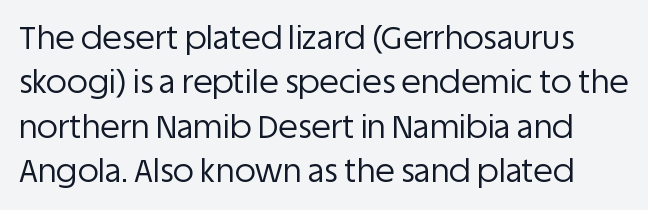
{"serif": "no", "italic": "no", "bold": "no", "weight": "regular", "width": "normal", "stroke_contrast": "low", "x_height": "large", "monospaced": "no", "underline": "no", "line_spacing": "normal", "line_spacing_ratio": 1.39, "letter_spacing": "normal", "letter_spacing_em": 0.0, "glyph_px": 32}
